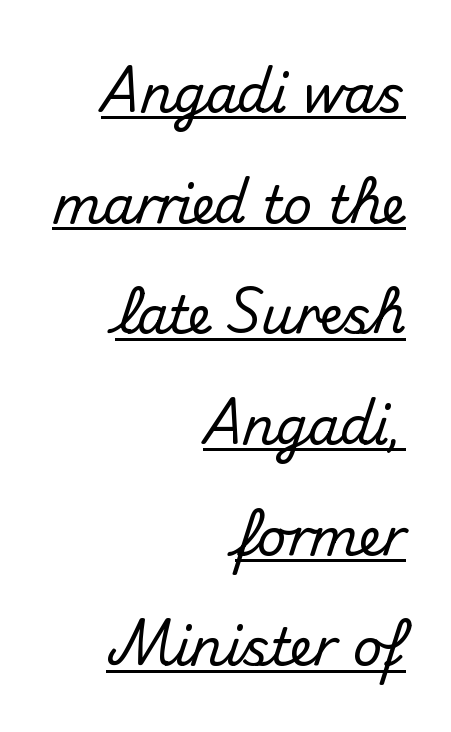
The image shows 51 px sans-serif type; set right-aligned, loose line spacing (2.17x), normal letter spacing, underlined; medium stroke contrast and a small x-height.
